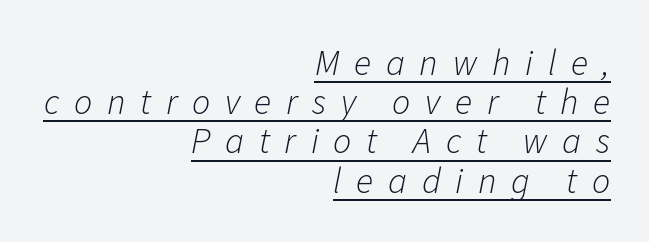
Short note: letters widely spaced. The specimen includes a rule beneath the text block's lines. No letter is thick-stroked: the sample isn't bold. Notice how the stems are inclined rather than vertical — that's the hallmark of italics. Reading down the block, your eye finds every line finishing at a fixed right position.
